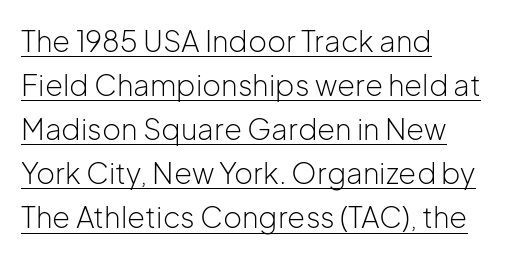
Q: Is the text bold? A: No.
Q: Is the text italic (slanted)? A: No, it is upright.
Q: Is the typeface a serif or a sans-serif typeface? A: Sans-serif.
Q: Is the text underlined? A: Yes.
Q: How is the paragraph aligned? A: Left-aligned.
Q: Is the spacing between letters normal or unusually wide? A: Normal.
Q: Is the spacing between lines tight, normal or loose? A: Normal.
Q: Width (condensed, normal, or wide)? A: Normal.
Q: Stroke contrast? A: Low.
Q: x-height? A: Medium.
Q: Monospaced? A: No.
